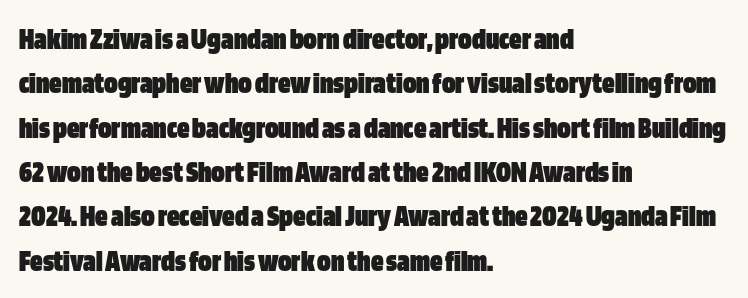
Q: Is the text bold? A: Yes.
Q: Is the text italic (slanted)? A: No, it is upright.
Q: Is the typeface a serif or a sans-serif typeface? A: Sans-serif.
Q: Is the text underlined? A: No.
Q: How is the paragraph aligned? A: Left-aligned.
Q: Is the spacing between letters normal or unusually wide? A: Normal.
Q: Is the spacing between lines tight, normal or loose? A: Normal.
Q: Width (condensed, normal, or wide)? A: Condensed.
Q: Stroke contrast? A: Low.
Q: x-height? A: Large.
Q: Monospaced? A: No.
